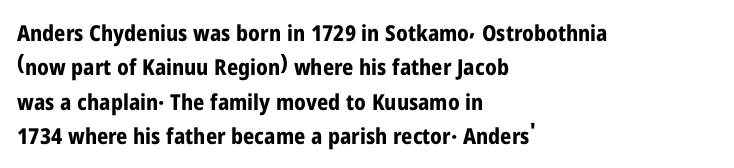
Q: Is the text bold? A: Yes.
Q: Is the text italic (slanted)? A: No, it is upright.
Q: Is the text underlined? A: No.
Q: How is the paragraph aligned? A: Left-aligned.
Q: Is the spacing between letters normal or unusually wide? A: Normal.
Q: Is the spacing between lines tight, normal or loose? A: Normal.
